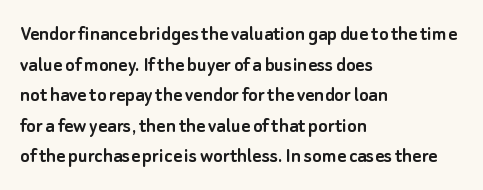
If you drew a line through each stem, it would be perfectly vertical. Honestly, the letter spacing is just normal — you wouldn't notice it. The words here are not underlined. Notice how the passage keeps a crisp vertical edge on the left only. Interline gaps are of average width in this sample.
